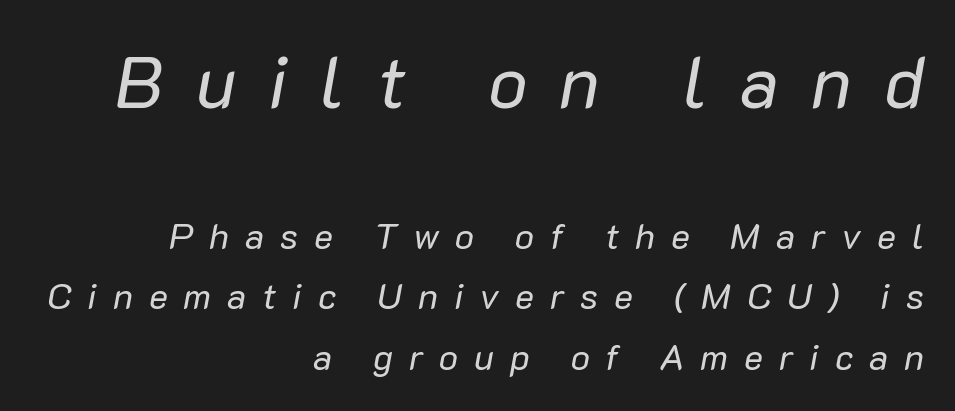
Q: Is the text bold? A: No.
Q: Is the text italic (slanted)? A: Yes, it leans right by about 10 degrees.
Q: Is the text underlined? A: No.
Q: How is the paragraph aligned? A: Right-aligned.
Q: Is the spacing between letters normal or unusually wide? A: Unusually wide.
Q: Is the spacing between lines tight, normal or loose? A: Normal.
Q: Which block of text is set in a larger size, the first (top) or the second (bottom)? A: The first (top) one.
Q: Width (condensed, normal, or wide)? A: Normal.
Q: Stroke contrast? A: Low.
Q: x-height? A: Medium.
Q: Monospaced? A: No.
